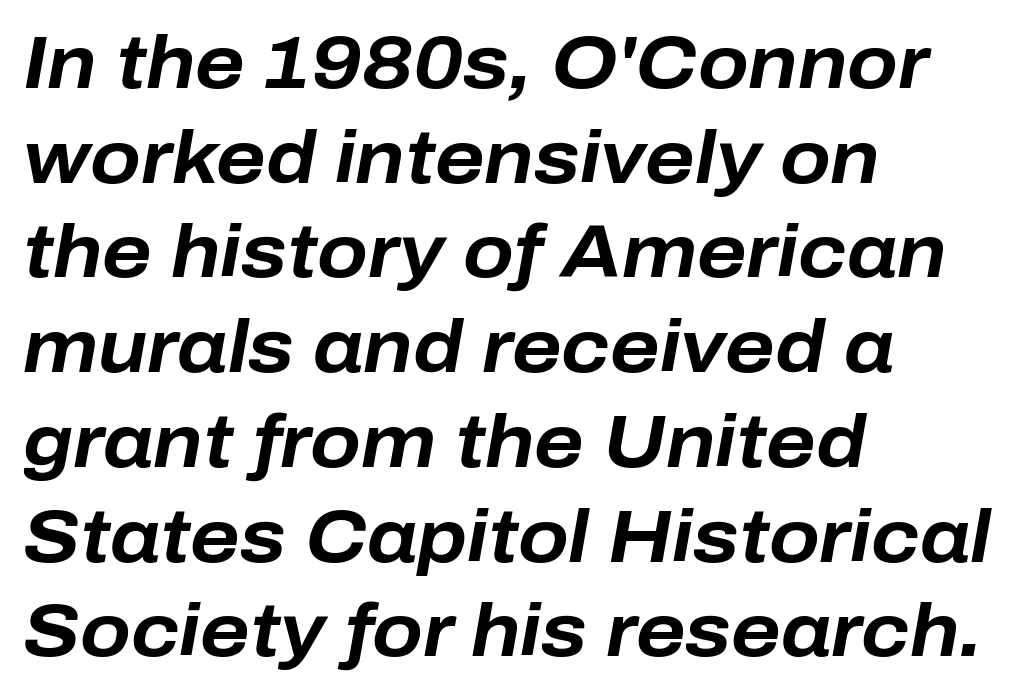
{"italic": "yes", "lean": "right", "slant_degrees": 10, "bold": "yes", "weight": "bold", "width": "normal", "stroke_contrast": "low", "x_height": "medium", "monospaced": "no", "underline": "no", "align": "left", "line_spacing": "normal", "line_spacing_ratio": 1.28, "letter_spacing": "normal", "letter_spacing_em": 0.0, "glyph_px": 74}
